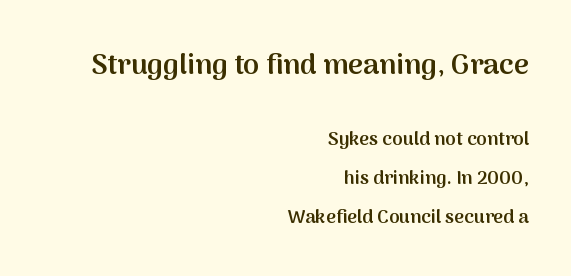
{"serif": "no", "italic": "no", "bold": "semi", "weight": "semibold", "width": "normal", "stroke_contrast": "medium", "x_height": "medium", "monospaced": "no", "underline": "no", "align": "right", "line_spacing": "loose", "line_spacing_ratio": 2.04, "letter_spacing": "normal", "letter_spacing_em": 0.0, "larger_block": "first", "size_ratio": 1.53, "glyph_px": 29}
